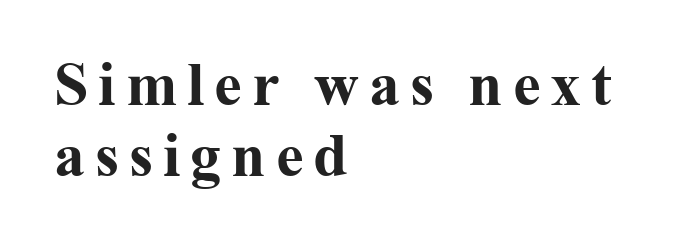
{"serif": "yes", "italic": "no", "bold": "yes", "weight": "bold", "width": "normal", "stroke_contrast": "medium", "x_height": "medium", "monospaced": "no", "underline": "no", "align": "left", "line_spacing": "tight", "line_spacing_ratio": 1.15, "glyph_px": 62}
